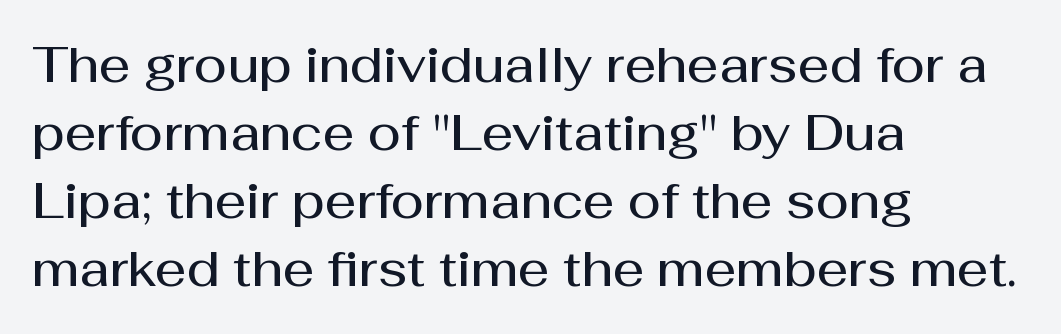
Q: Is the text bold? A: Semi-bold.
Q: Is the text italic (slanted)? A: No, it is upright.
Q: Is the typeface a serif or a sans-serif typeface? A: Sans-serif.
Q: Is the text underlined? A: No.
Q: How is the paragraph aligned? A: Left-aligned.
Q: Is the spacing between letters normal or unusually wide? A: Normal.
Q: Is the spacing between lines tight, normal or loose? A: Normal.
Q: Width (condensed, normal, or wide)? A: Normal.
Q: Stroke contrast? A: Medium.
Q: x-height? A: Medium.
Q: Monospaced? A: No.
